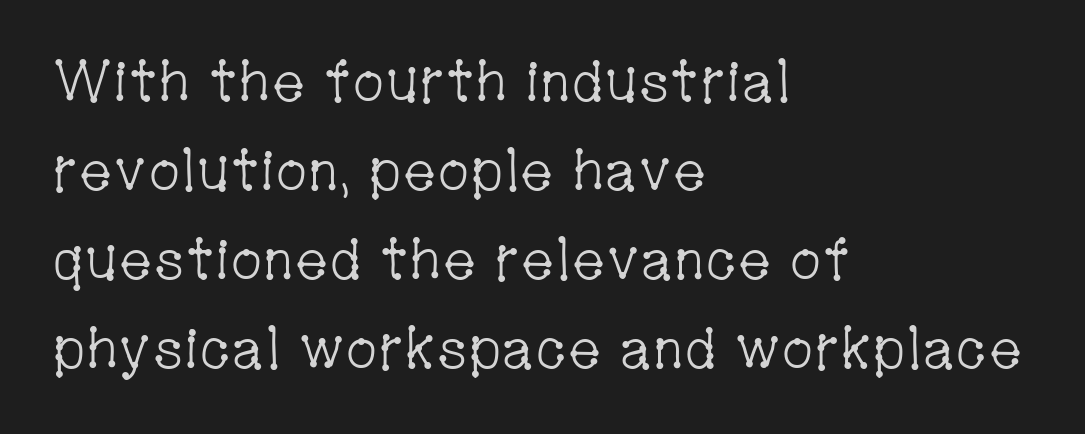
Q: Is the text bold? A: No.
Q: Is the text italic (slanted)? A: No, it is upright.
Q: Is the typeface a serif or a sans-serif typeface? A: Serif.
Q: Is the text underlined? A: No.
Q: How is the paragraph aligned? A: Left-aligned.
Q: Is the spacing between letters normal or unusually wide? A: Normal.
Q: Is the spacing between lines tight, normal or loose? A: Normal.
Q: Width (condensed, normal, or wide)? A: Condensed.
Q: Stroke contrast? A: Low.
Q: x-height? A: Medium.
Q: Monospaced? A: No.
